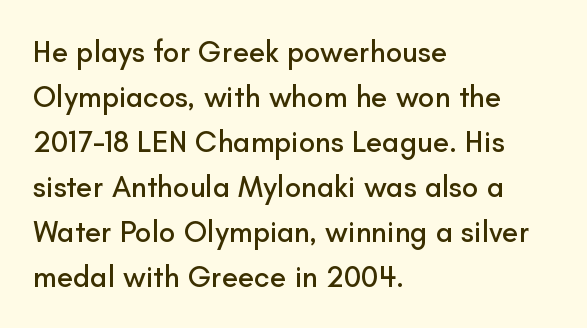
The image shows 30 px sans-serif type, upright; set left-aligned, normal line spacing (1.5x), normal letter spacing, not underlined; low stroke contrast and a small x-height.
